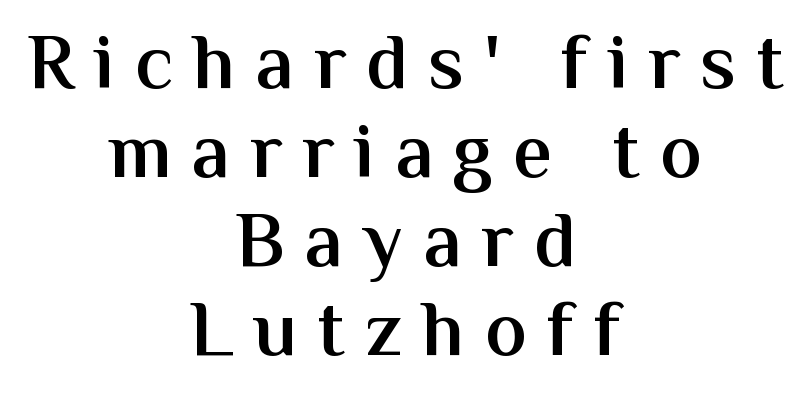
{"serif": "no", "italic": "no", "bold": "semi", "weight": "semibold", "width": "normal", "stroke_contrast": "medium", "x_height": "medium", "monospaced": "no", "underline": "no", "align": "center", "line_spacing": "tight", "line_spacing_ratio": 1.14, "letter_spacing": "wide", "letter_spacing_em": 0.26, "glyph_px": 78}
